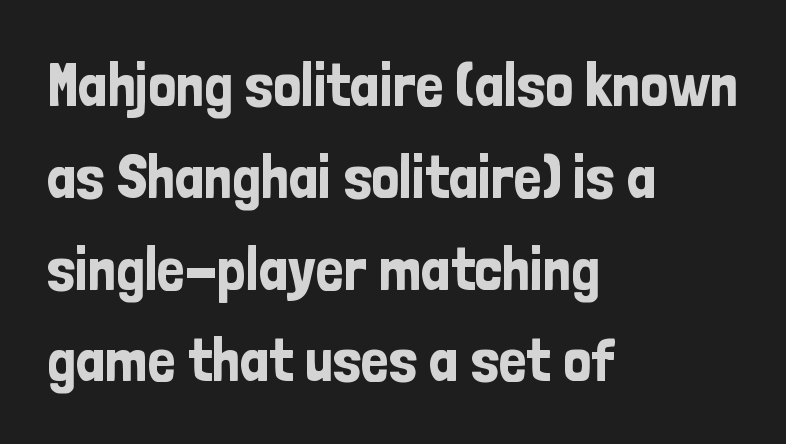
{"serif": "no", "italic": "no", "width": "condensed", "stroke_contrast": "low", "x_height": "medium", "monospaced": "no", "underline": "no", "align": "left", "line_spacing": "normal", "line_spacing_ratio": 1.48, "letter_spacing": "normal", "letter_spacing_em": 0.0, "glyph_px": 62}
